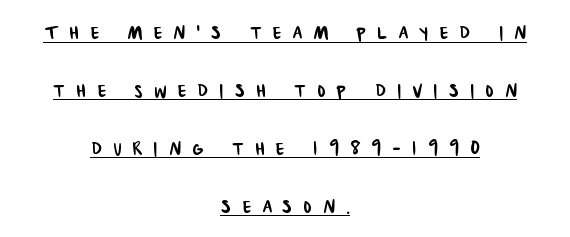
Q: Is the text underlined? A: Yes.
Q: How is the paragraph aligned? A: Centered.
Q: Is the spacing between letters normal or unusually wide? A: Unusually wide.
Q: Is the spacing between lines tight, normal or loose? A: Loose.
